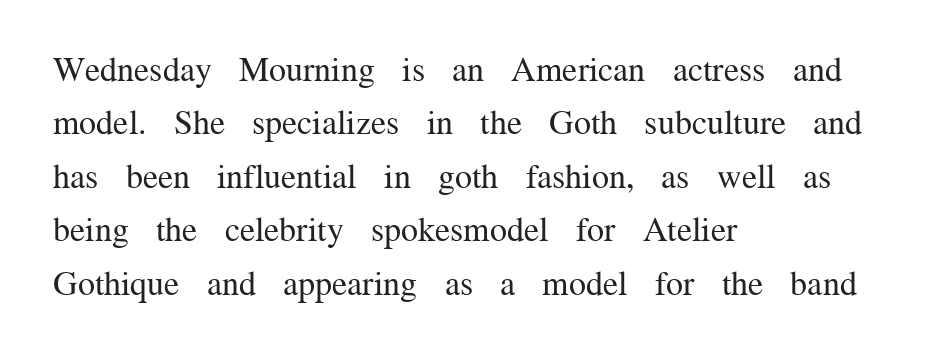
Q: Is the text bold? A: No.
Q: Is the text italic (slanted)? A: No, it is upright.
Q: Is the typeface a serif or a sans-serif typeface? A: Serif.
Q: Is the text underlined? A: No.
Q: How is the paragraph aligned? A: Left-aligned.
Q: Is the spacing between letters normal or unusually wide? A: Normal.
Q: Is the spacing between lines tight, normal or loose? A: Normal.
Q: Width (condensed, normal, or wide)? A: Normal.
Q: Stroke contrast? A: Medium.
Q: x-height? A: Medium.
Q: Monospaced? A: No.
